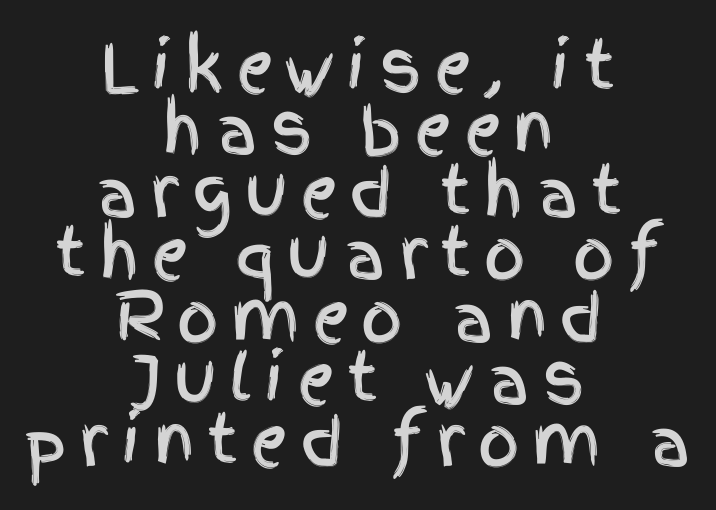
Q: Is the text italic (slanted)? A: No, it is upright.
Q: Is the typeface a serif or a sans-serif typeface? A: Sans-serif.
Q: Is the text underlined? A: No.
Q: How is the paragraph aligned? A: Centered.
Q: Is the spacing between lines tight, normal or loose? A: Tight.
Q: Width (condensed, normal, or wide)? A: Condensed.
Q: x-height? A: Large.
Q: Monospaced? A: No.
